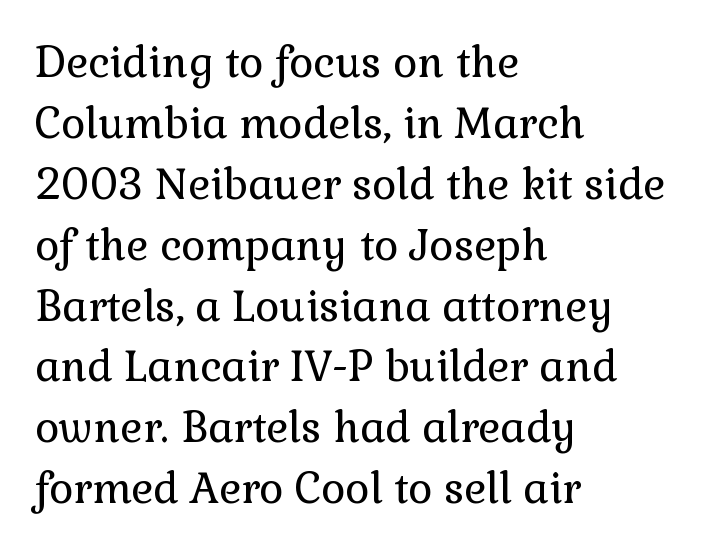
{"serif": "yes", "italic": "no", "bold": "no", "weight": "regular", "width": "normal", "x_height": "medium", "monospaced": "no", "underline": "no", "align": "left", "line_spacing": "normal", "line_spacing_ratio": 1.45, "letter_spacing": "normal", "letter_spacing_em": 0.0, "glyph_px": 42}
